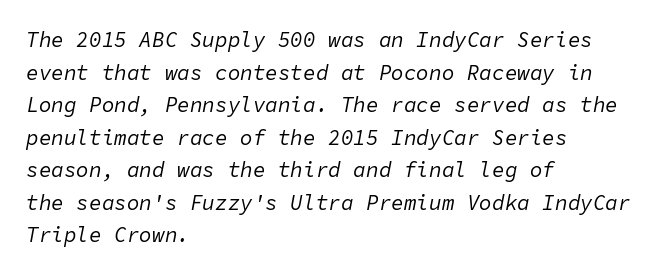
The image shows 21 px text type, italic (leaning right); set left-aligned, normal line spacing (1.55x), normal letter spacing, not underlined.
